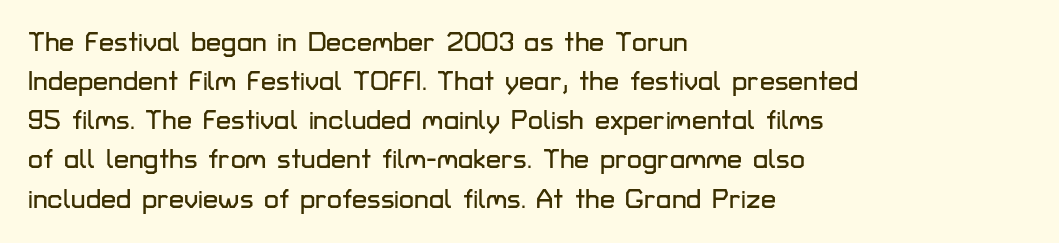
The image shows 27 px text type, upright; set left-aligned, normal line spacing (1.45x), normal letter spacing, not underlined.
